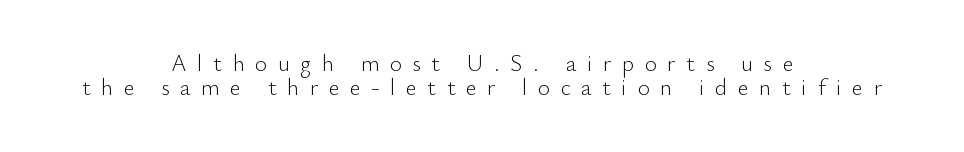
The image shows 23 px text type, upright; set centered, tight line spacing (1.03x), unusually wide letter spacing (+0.46 em), not underlined.
